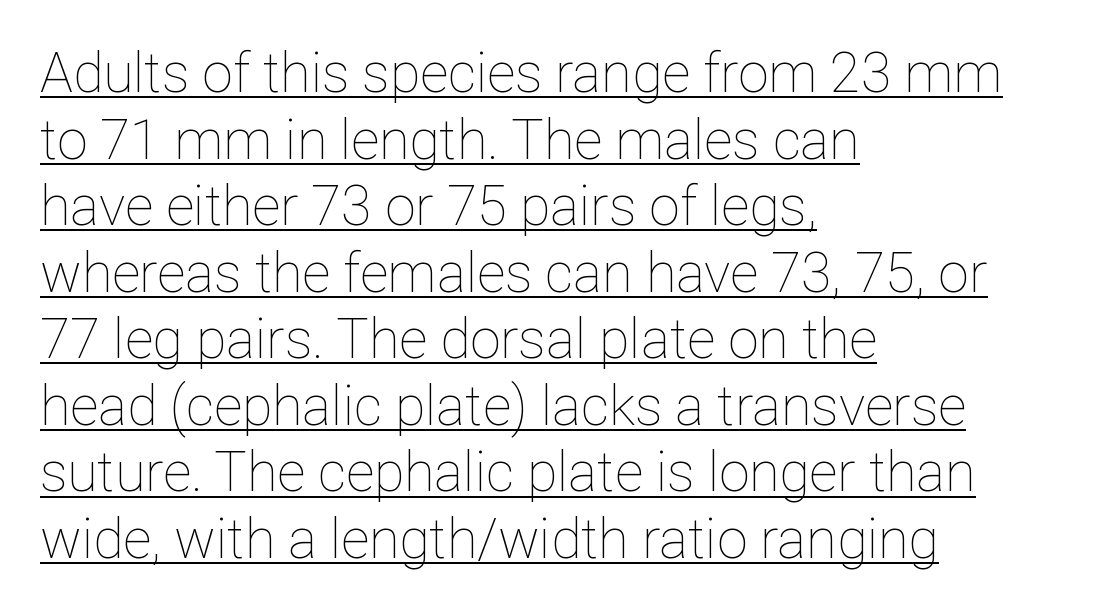
Q: Is the text bold? A: No.
Q: Is the text italic (slanted)? A: No, it is upright.
Q: Is the text underlined? A: Yes.
Q: How is the paragraph aligned? A: Left-aligned.
Q: Is the spacing between letters normal or unusually wide? A: Normal.
Q: Width (condensed, normal, or wide)? A: Normal.
Q: Stroke contrast? A: Low.
Q: x-height? A: Medium.
Q: Monospaced? A: No.
